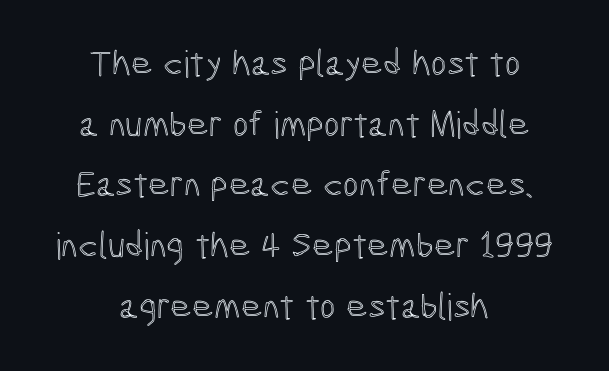
Posture: vertical. Reading down the column, the eye jumps a familiar distance to each next line. One-word summary of the alignment: center. Varying glyph widths throughout — classic text-font behaviour. Observe the ordinary spacing: letters are neighbours, not strangers.
